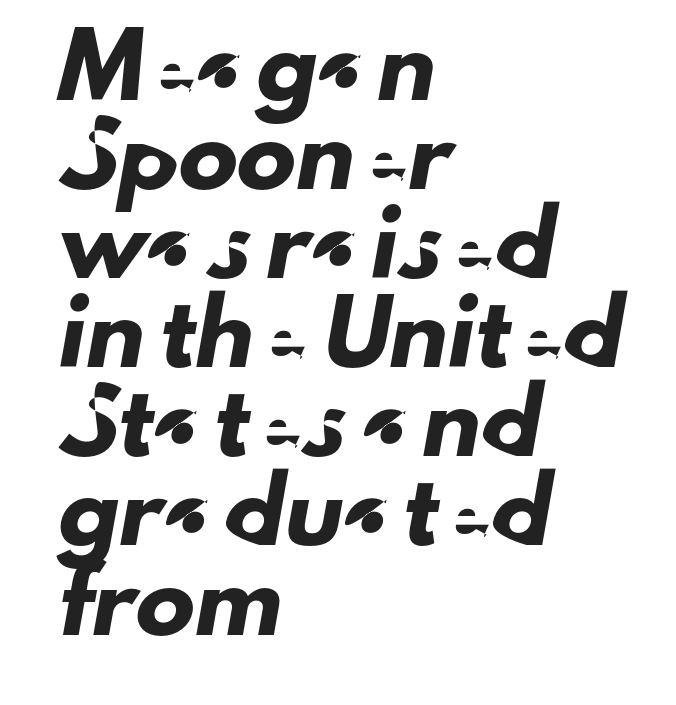
You could call the tracking neutral — neither tight nor loose. A typesetter would call this proportional, since set widths differ per character. The letters carry no serifs — their stems end cleanly without finishing strokes. The zone under the glyphs is completely vacant. Horizontal bands of white between lines are of average thickness.
